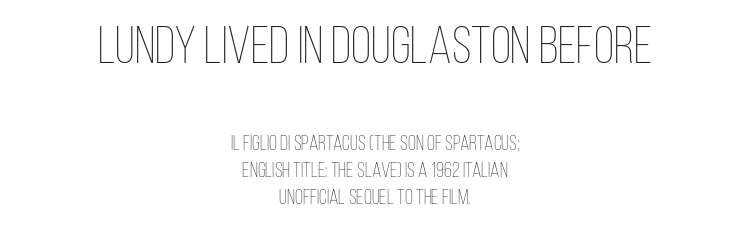
Q: Is the text bold? A: No.
Q: Is the text italic (slanted)? A: No, it is upright.
Q: Is the text underlined? A: No.
Q: How is the paragraph aligned? A: Centered.
Q: Is the spacing between letters normal or unusually wide? A: Normal.
Q: Is the spacing between lines tight, normal or loose? A: Normal.
Q: Which block of text is set in a larger size, the first (top) or the second (bottom)? A: The first (top) one.
Q: Width (condensed, normal, or wide)? A: Condensed.
Q: Stroke contrast? A: Low.
Q: x-height? A: Large.
Q: Monospaced? A: No.
